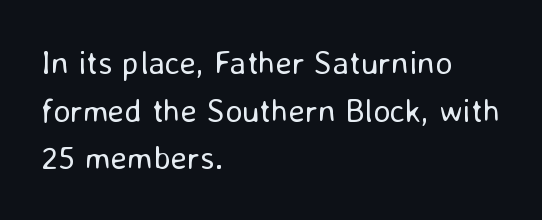
The image shows 33 px regular-weight sans-serif type, upright; set left-aligned, normal line spacing (1.44x), normal letter spacing, not underlined; low stroke contrast and a medium x-height.
